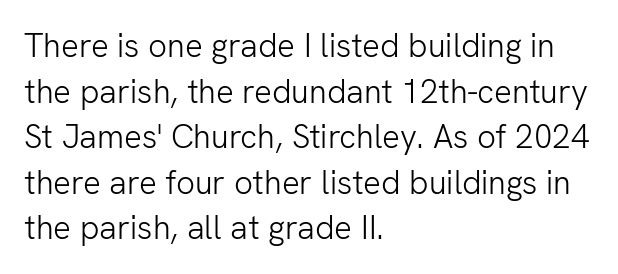
The image shows 33 px light sans-serif type, upright; set left-aligned, normal line spacing (1.38x), normal letter spacing, not underlined; low stroke contrast and a medium x-height.
